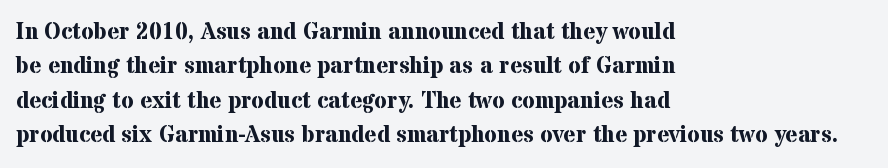
{"italic": "no", "bold": "yes", "underline": "no", "align": "left", "line_spacing": "normal", "line_spacing_ratio": 1.49, "letter_spacing": "normal", "letter_spacing_em": 0.0, "glyph_px": 23}
